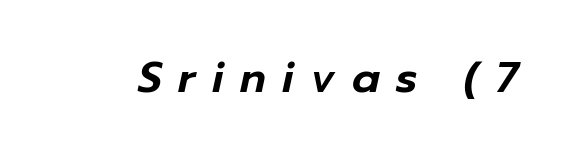
You could not count columns in this text — the font is proportionally spaced. The words here are not underlined. Honestly, the letter spacing is so wide it's the main thing you notice. In terms of posture, this sample is oblique.
